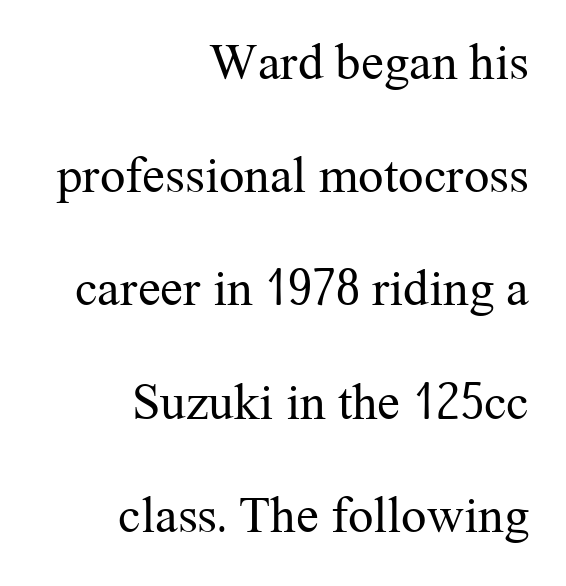
No extra ink here — the face is not bold. Notice the wide empty band between every row — that's loose leading. Tracking value appears to be zero — textbook default spacing. The string is rendered with underlining switched off. Old-style or modern, the face here clearly has serifs. A typesetter would call this proportional, since set widths differ per character.
